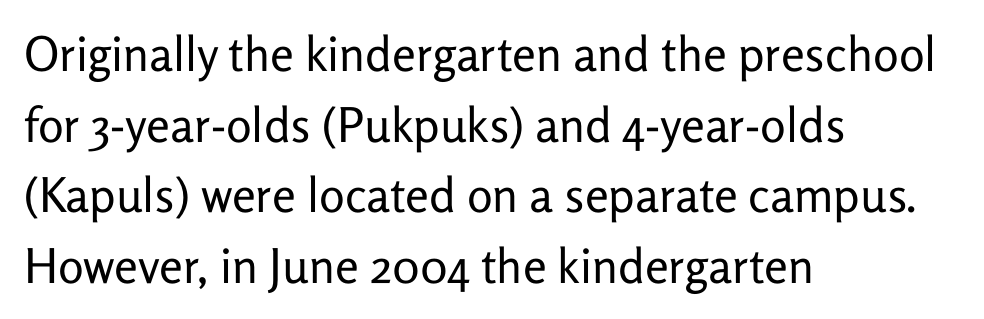
The image shows 48 px regular-weight sans-serif type, upright; set left-aligned, normal line spacing (1.47x), normal letter spacing, not underlined; low stroke contrast and a medium x-height.
